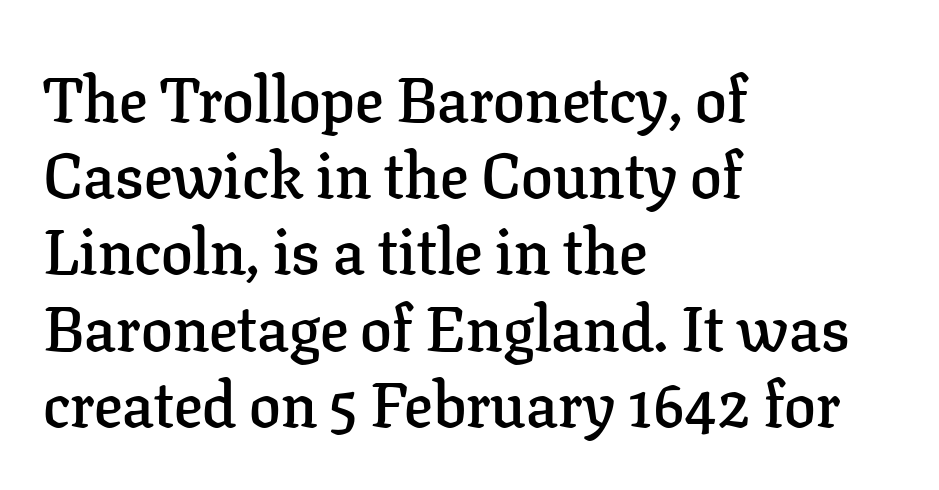
{"serif": "yes", "italic": "no", "bold": "semi", "weight": "semibold", "width": "normal", "stroke_contrast": "low", "x_height": "medium", "monospaced": "no", "underline": "no", "align": "left", "line_spacing_ratio": 1.21, "letter_spacing": "normal", "letter_spacing_em": 0.0, "glyph_px": 63}
